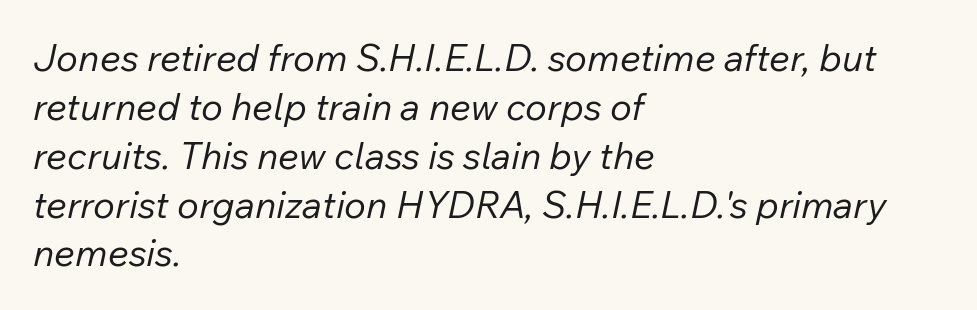
Q: Is the text bold? A: No.
Q: Is the text italic (slanted)? A: Yes, it leans right by about 12 degrees.
Q: Is the text underlined? A: No.
Q: How is the paragraph aligned? A: Left-aligned.
Q: Is the spacing between letters normal or unusually wide? A: Normal.
Q: Is the spacing between lines tight, normal or loose? A: Normal.
Q: Width (condensed, normal, or wide)? A: Normal.
Q: Stroke contrast? A: Low.
Q: x-height? A: Medium.
Q: Monospaced? A: No.
